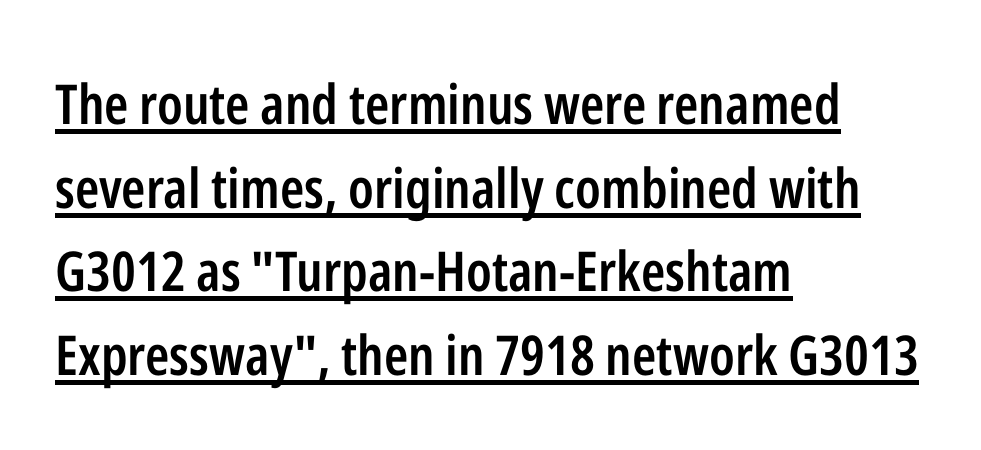
The passage shown is underscored from start to finish. These lines sit exactly where default settings would place them. The passage shown is semibold, sitting just below true bold. Upright lettering throughout. The letters carry no serifs — their stems end cleanly without finishing strokes.
